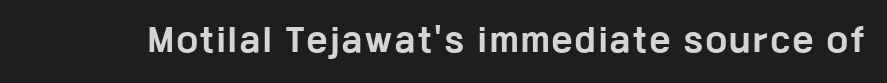
Q: Is the text bold? A: Yes.
Q: Is the text italic (slanted)? A: No, it is upright.
Q: Is the typeface a serif or a sans-serif typeface? A: Sans-serif.
Q: Is the text underlined? A: No.
Q: Width (condensed, normal, or wide)? A: Wide.
Q: Stroke contrast? A: Low.
Q: x-height? A: Medium.
Q: Monospaced? A: No.
